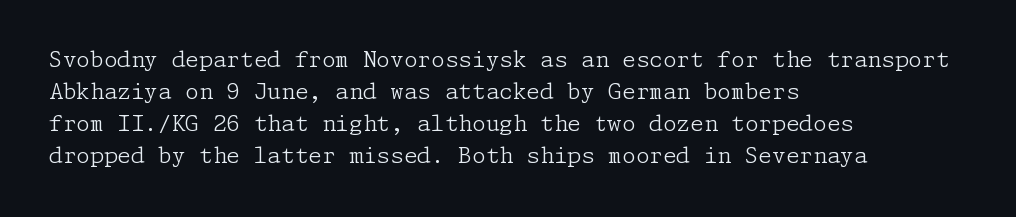
This sample uses an upright cut, with every glyph sitting square on the baseline. Check the space under the baseline: it is left empty. These lines are set flush left with a ragged right edge. Weight: not bold — regular or lighter.
